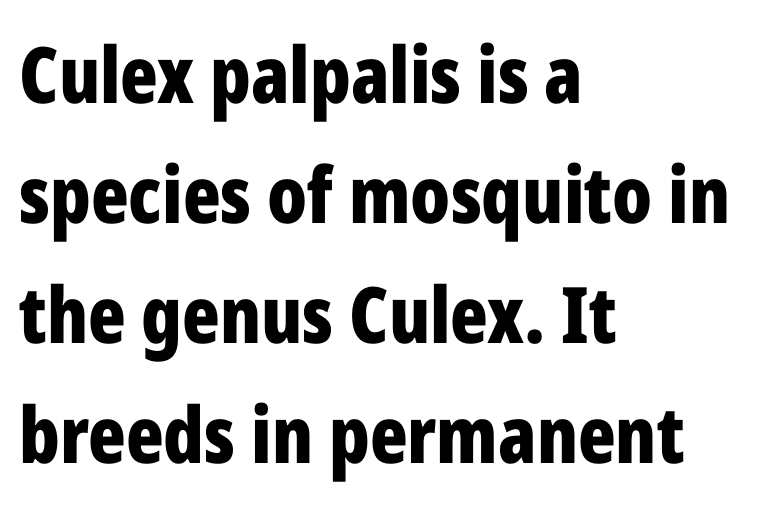
Q: Is the text bold? A: Yes.
Q: Is the text italic (slanted)? A: No, it is upright.
Q: Is the typeface a serif or a sans-serif typeface? A: Sans-serif.
Q: Is the text underlined? A: No.
Q: How is the paragraph aligned? A: Left-aligned.
Q: Is the spacing between letters normal or unusually wide? A: Normal.
Q: Is the spacing between lines tight, normal or loose? A: Normal.
Q: Width (condensed, normal, or wide)? A: Condensed.
Q: Stroke contrast? A: Low.
Q: x-height? A: Medium.
Q: Monospaced? A: No.
